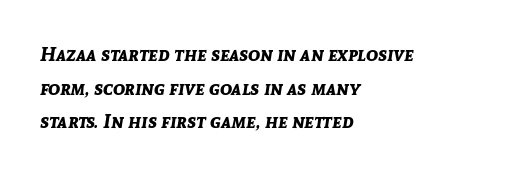
{"italic": "yes", "lean": "right", "slant_degrees": 8, "bold": "yes", "underline": "no", "align": "left", "line_spacing": "normal", "line_spacing_ratio": 1.68, "letter_spacing": "normal", "letter_spacing_em": 0.0, "glyph_px": 20}
